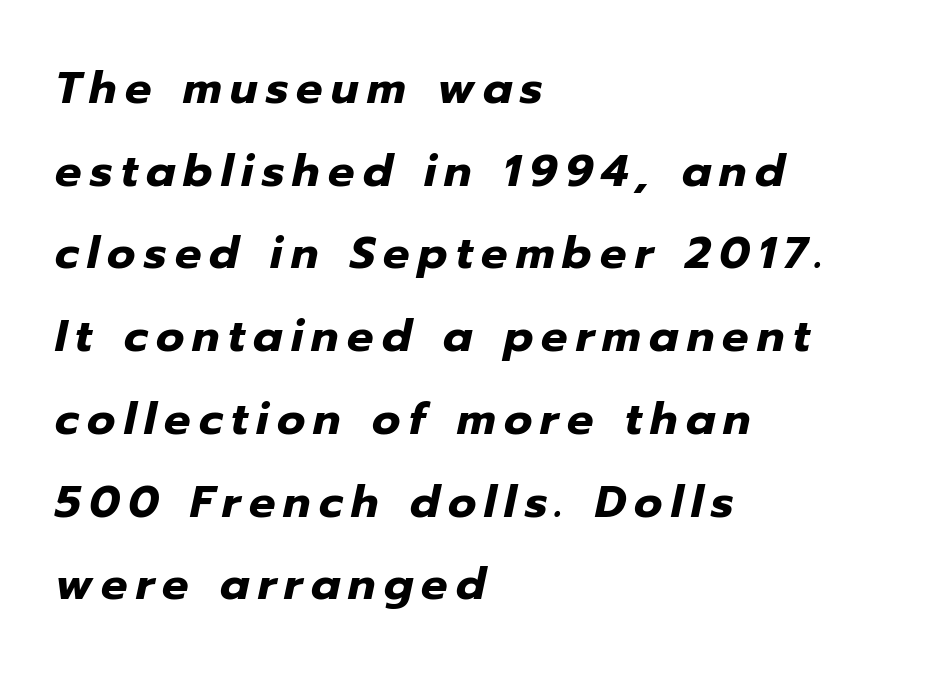
The image shows 44 px heavy type, italic (leaning right); set left-aligned, line spacing 1.88x, not underlined; low stroke contrast and a medium x-height.
